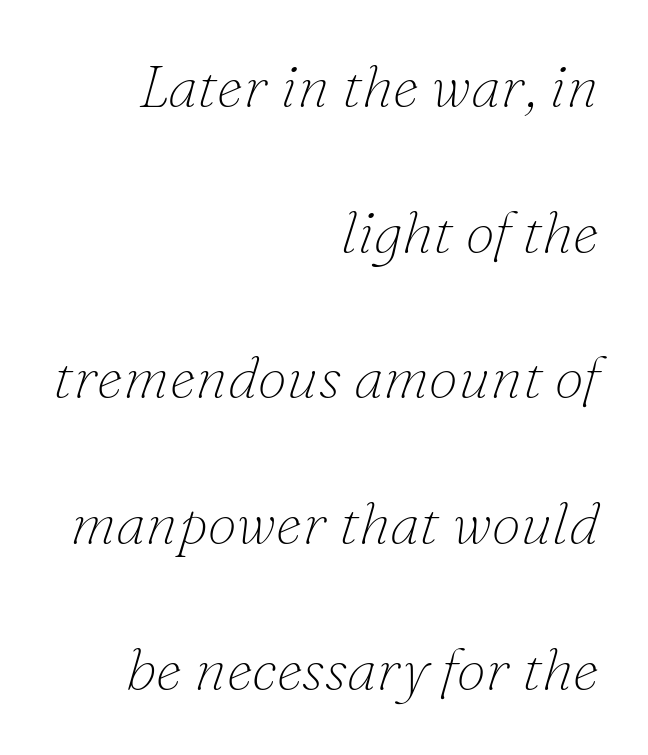
Q: Is the text bold? A: No.
Q: Is the text italic (slanted)? A: Yes, it leans right by about 16 degrees.
Q: Is the typeface a serif or a sans-serif typeface? A: Serif.
Q: Is the text underlined? A: No.
Q: How is the paragraph aligned? A: Right-aligned.
Q: Is the spacing between letters normal or unusually wide? A: Normal.
Q: Is the spacing between lines tight, normal or loose? A: Loose.
Q: Width (condensed, normal, or wide)? A: Normal.
Q: Stroke contrast? A: Low.
Q: x-height? A: Small.
Q: Monospaced? A: No.
